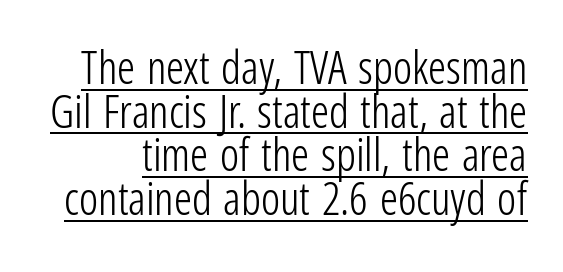
This is roman type, the default non-slanted kind. Every word sits above its own underline. The font family rendered here belongs to the sans-serif group. Weight: regular or lighter. This block would grow much taller if given ordinary leading; it's compressed now.
